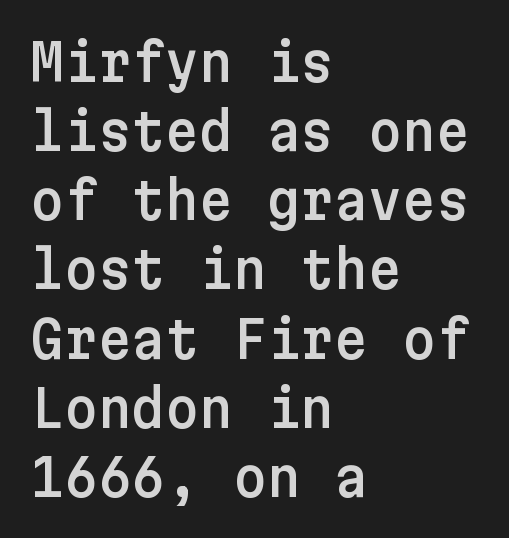
Q: Is the text italic (slanted)? A: No, it is upright.
Q: Is the typeface a serif or a sans-serif typeface? A: Sans-serif.
Q: Is the text underlined? A: No.
Q: How is the paragraph aligned? A: Left-aligned.
Q: Is the spacing between letters normal or unusually wide? A: Normal.
Q: Is the spacing between lines tight, normal or loose? A: Normal.
Q: Width (condensed, normal, or wide)? A: Normal.
Q: Stroke contrast? A: Low.
Q: x-height? A: Medium.
